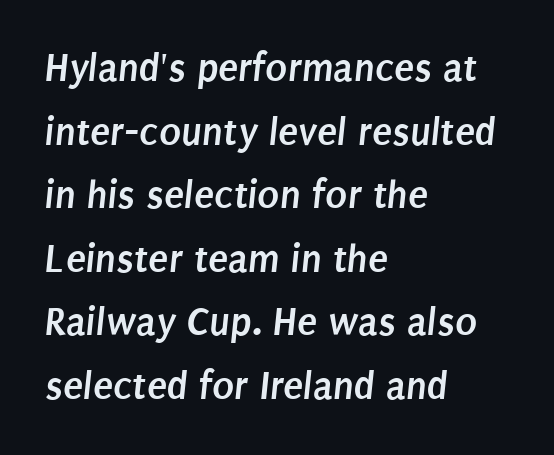
The image shows 41 px semibold, condensed sans-serif type; set left-aligned, normal line spacing (1.55x), normal letter spacing, not underlined; low stroke contrast and a large x-height.
